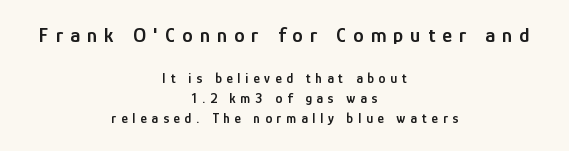
{"italic": "no", "bold": "semi", "underline": "no", "align": "center", "line_spacing": "normal", "line_spacing_ratio": 1.44, "letter_spacing": "wide", "letter_spacing_em": 0.34, "larger_block": "first", "size_ratio": 1.5, "glyph_px": 21}
